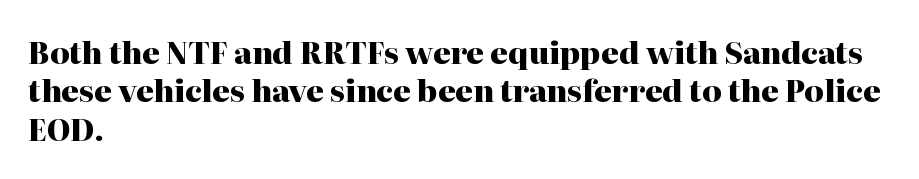
The space beneath each line is pristine and unruled. Unlike a clean sans, this face finishes its strokes with serifs. Tracking here is standard; glyphs follow each other at the usual distance. Compared with a centered layout, this one pins lines to the left instead. Students, observe: this is what conventionally led text looks like.
